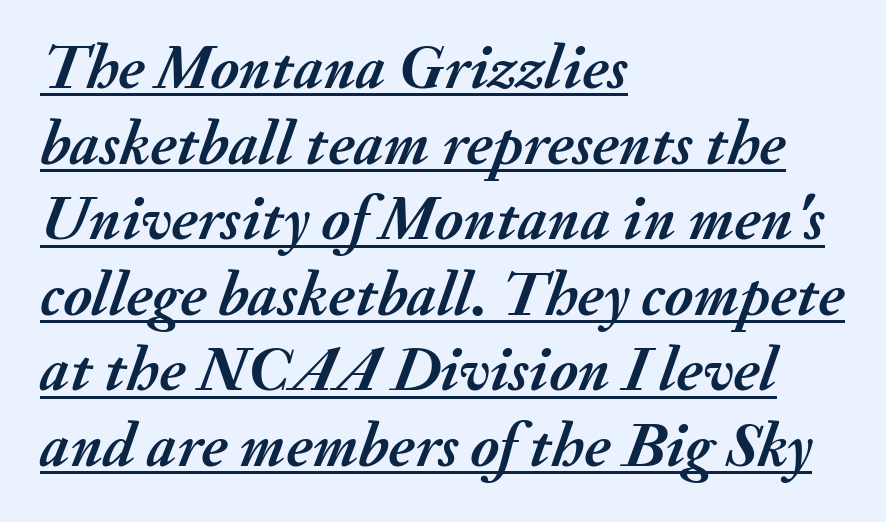
The image shows 63 px semibold type, italic (leaning right); set left-aligned, line spacing 1.2x, normal letter spacing, underlined; medium stroke contrast and a small x-height.
